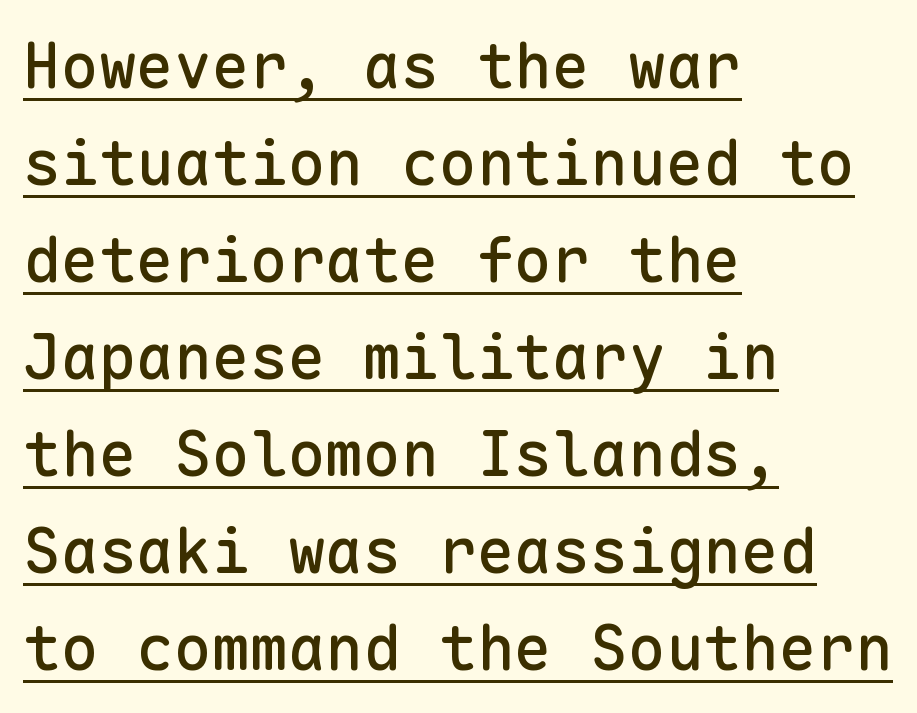
Q: Is the text italic (slanted)? A: No, it is upright.
Q: Is the typeface a serif or a sans-serif typeface? A: Sans-serif.
Q: Is the text underlined? A: Yes.
Q: How is the paragraph aligned? A: Left-aligned.
Q: Is the spacing between letters normal or unusually wide? A: Normal.
Q: Is the spacing between lines tight, normal or loose? A: Normal.
Q: Width (condensed, normal, or wide)? A: Normal.
Q: Stroke contrast? A: Low.
Q: x-height? A: Medium.
Q: Monospaced? A: Yes.
